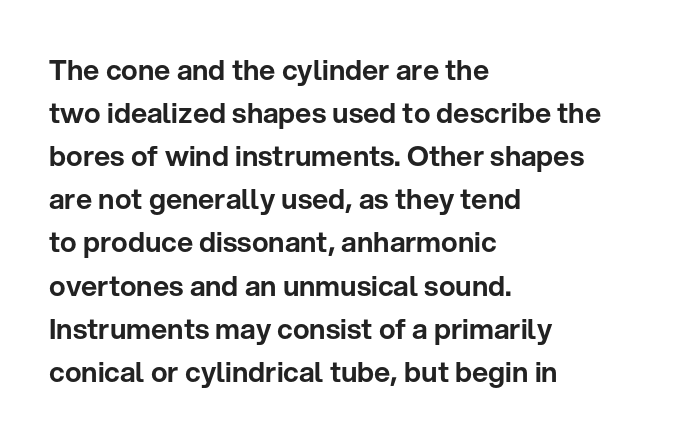
Vertically, the passage feels balanced, rows spaced as you'd expect. What kind of face is this? One without serifs — a sans. Here the designer chose a conventional face with non-uniform glyph widths. Look at the tracking — it's just the regular setting, nothing added. Designer's note — italics off, roman on.
